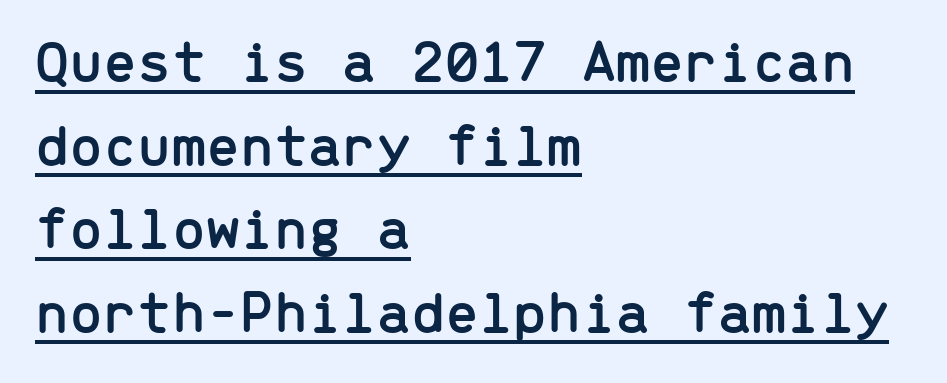
Q: Is the text italic (slanted)? A: No, it is upright.
Q: Is the typeface a serif or a sans-serif typeface? A: Sans-serif.
Q: Is the text underlined? A: Yes.
Q: How is the paragraph aligned? A: Left-aligned.
Q: Is the spacing between letters normal or unusually wide? A: Normal.
Q: Is the spacing between lines tight, normal or loose? A: Normal.
Q: Width (condensed, normal, or wide)? A: Normal.
Q: Stroke contrast? A: Low.
Q: x-height? A: Medium.
Q: Monospaced? A: Yes.
